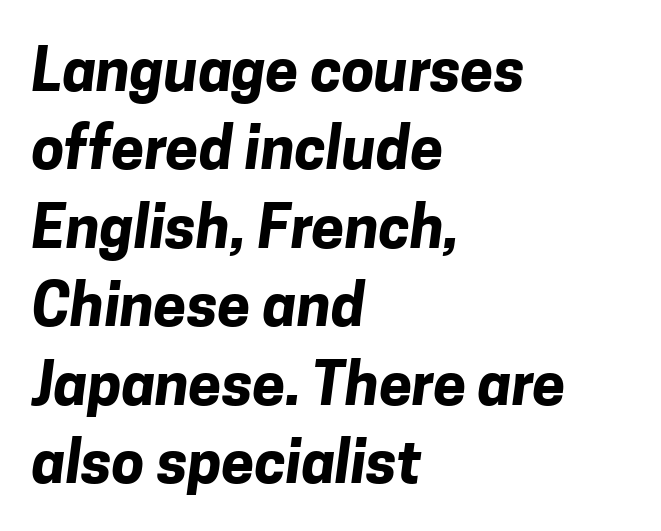
Q: Is the text bold? A: Yes.
Q: Is the typeface a serif or a sans-serif typeface? A: Sans-serif.
Q: Is the text underlined? A: No.
Q: How is the paragraph aligned? A: Left-aligned.
Q: Is the spacing between letters normal or unusually wide? A: Normal.
Q: Is the spacing between lines tight, normal or loose? A: Normal.
Q: Width (condensed, normal, or wide)? A: Normal.
Q: Stroke contrast? A: Low.
Q: x-height? A: Medium.
Q: Monospaced? A: No.
